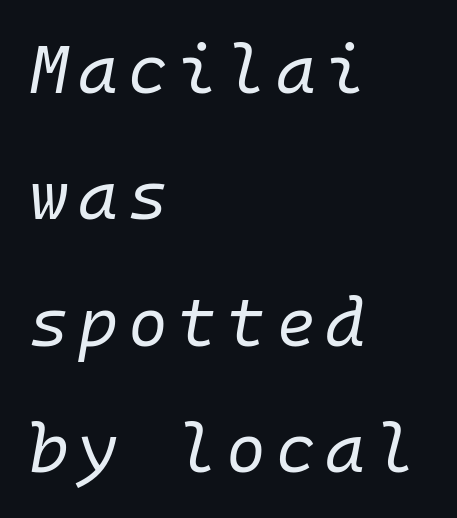
The image shows 68 px regular-weight type, italic (leaning right), monospaced; set left-aligned, line spacing 1.86x, not underlined; low stroke contrast and a medium x-height.
